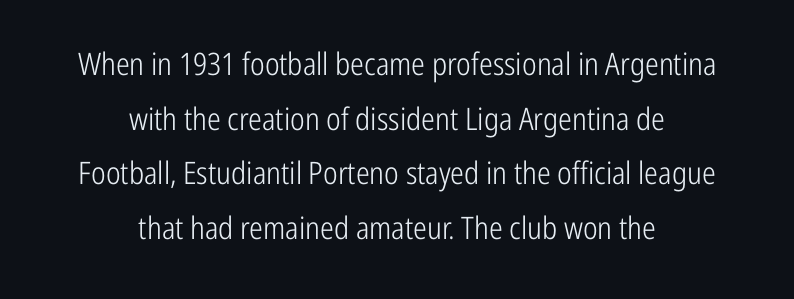
The rendering keeps characters at their native spacing. Italic: no, the glyphs are upright roman. To sum up the face: it is a sans, with no serifs. The specimen omits any rule beneath the text block's lines. Proportional: the letters do not fall into vertical columns. The letters look calm and open, with moderate or lighter stems.
